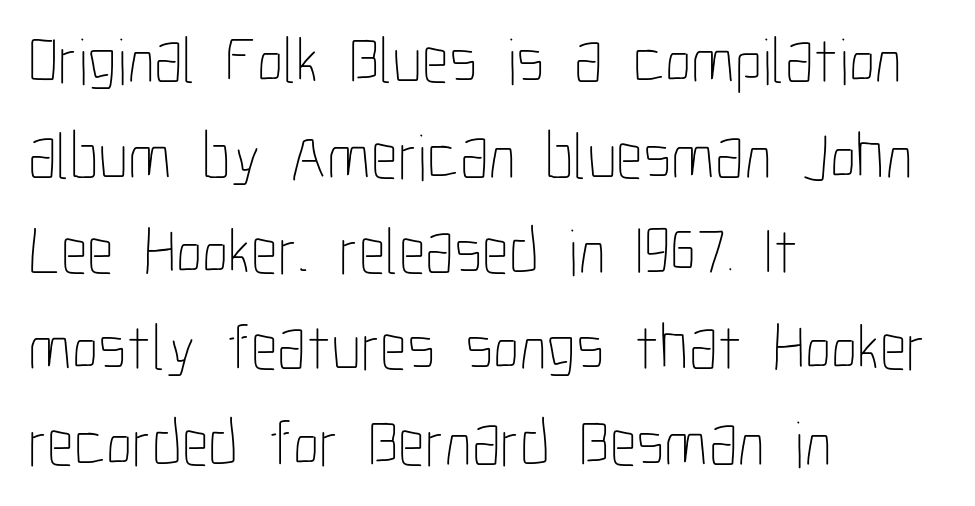
Caption: standard tracking, unaltered. Do the characters align in a grid? No, the font is proportional. The zone under the glyphs is completely vacant. The leading is moderate, giving the passage an even texture. These lines were composed using upright roman letters.
